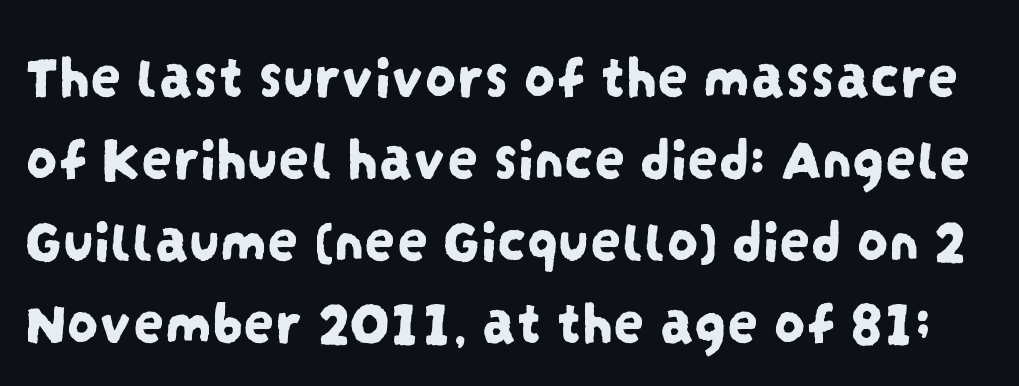
The image shows 62 px condensed sans-serif type; set normal line spacing (1.32x), normal letter spacing, not underlined; low stroke contrast and a large x-height.
